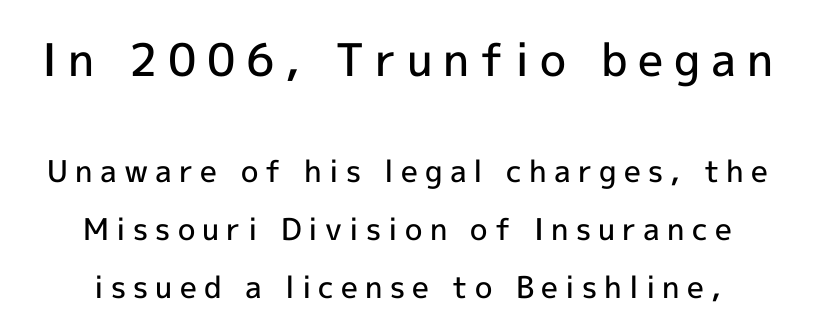
Q: Is the text bold? A: Semi-bold.
Q: Is the text italic (slanted)? A: No, it is upright.
Q: Is the typeface a serif or a sans-serif typeface? A: Sans-serif.
Q: Is the text underlined? A: No.
Q: Is the spacing between letters normal or unusually wide? A: Unusually wide.
Q: Is the spacing between lines tight, normal or loose? A: Loose.
Q: Which block of text is set in a larger size, the first (top) or the second (bottom)? A: The first (top) one.
Q: Width (condensed, normal, or wide)? A: Normal.
Q: x-height? A: Medium.
Q: Monospaced? A: No.
